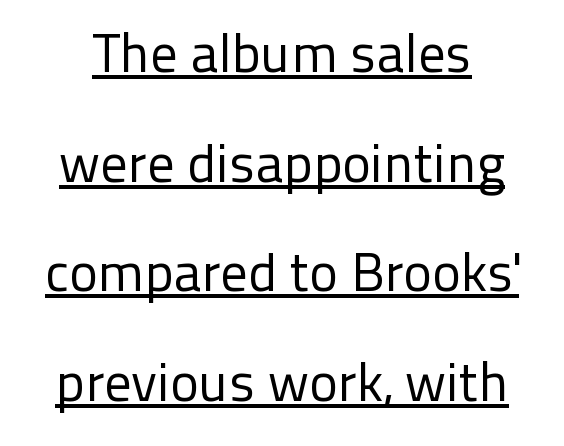
{"serif": "no", "italic": "no", "bold": "no", "weight": "regular", "width": "normal", "stroke_contrast": "low", "x_height": "medium", "monospaced": "no", "underline": "yes", "line_spacing": "loose", "line_spacing_ratio": 2.03, "letter_spacing": "normal", "letter_spacing_em": 0.0, "glyph_px": 54}
